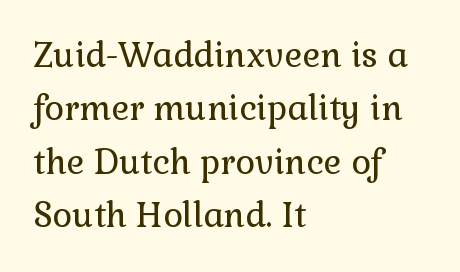
The paragraph has a hard left edge and a soft right edge. Each row of text sits above clean, open space. Italic? Not at all — the glyphs are vertical. Proportional: the letters do not fall into vertical columns. The line-height multiplier appears to be the usual default.
